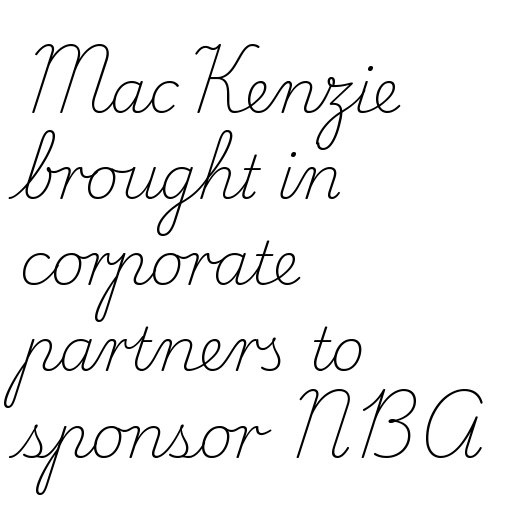
{"serif": "yes", "bold": "no", "weight": "light", "width": "normal", "stroke_contrast": "low", "x_height": "small", "monospaced": "no", "underline": "no", "align": "left", "line_spacing": "normal", "line_spacing_ratio": 1.46, "letter_spacing": "normal", "letter_spacing_em": 0.0, "glyph_px": 59}
